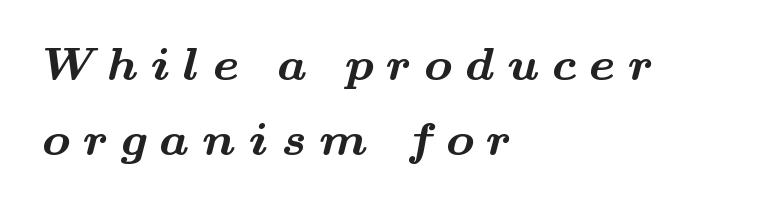
The image shows 47 px bold, wide serif type; set left-aligned, normal line spacing (1.59x), unusually wide letter spacing (+0.28 em), not underlined; medium stroke contrast and a small x-height.
